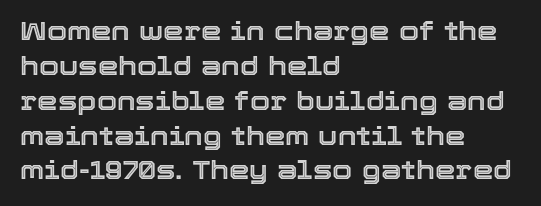
Q: Is the text italic (slanted)? A: No, it is upright.
Q: Is the text underlined? A: No.
Q: How is the paragraph aligned? A: Left-aligned.
Q: Is the spacing between letters normal or unusually wide? A: Normal.
Q: Is the spacing between lines tight, normal or loose? A: Normal.
